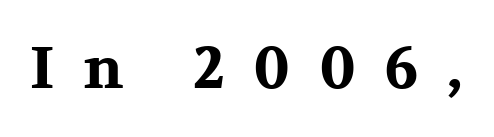
Think of a printed novel: that variable character pitch is what you see here. Only glyphs here, with clear space below each row. Pretty heavy lettering here — definitely bold. The tracking jumps out immediately: characters are airy and widely separated. Unlike italic type, these characters show no tilt at all. I'd call this a serif setting — the letters wear small feet.
